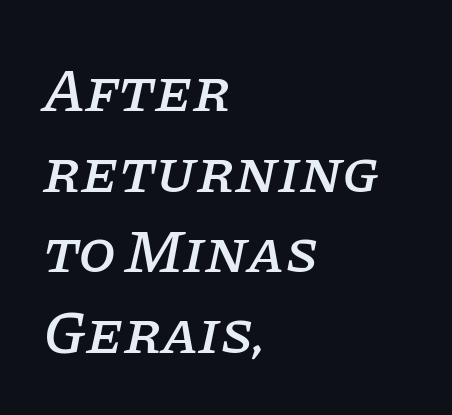
Spacing between characters is what you'd get straight out of the box. Does the copy run flush right? No — it runs flush left. Is this a fixed-width face? No — the glyphs have proportional, varying widths. The text carries the slant typical of an italic or oblique font.
